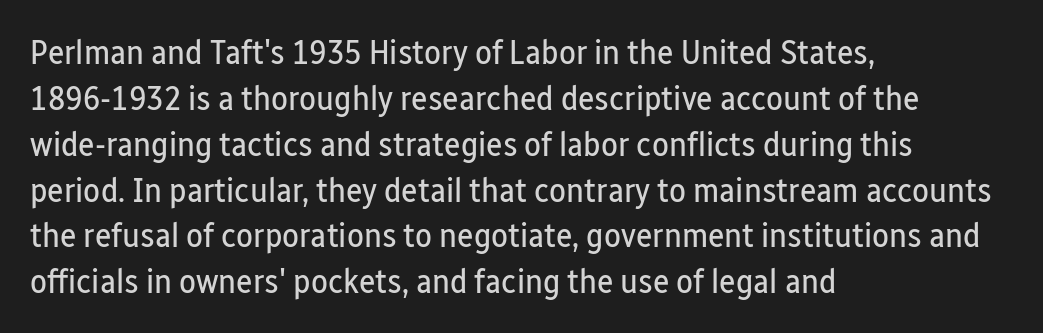
Q: Is the text bold? A: No.
Q: Is the text italic (slanted)? A: No, it is upright.
Q: Is the typeface a serif or a sans-serif typeface? A: Sans-serif.
Q: Is the text underlined? A: No.
Q: How is the paragraph aligned? A: Left-aligned.
Q: Is the spacing between letters normal or unusually wide? A: Normal.
Q: Is the spacing between lines tight, normal or loose? A: Normal.
Q: Width (condensed, normal, or wide)? A: Condensed.
Q: Stroke contrast? A: Low.
Q: x-height? A: Medium.
Q: Monospaced? A: No.
